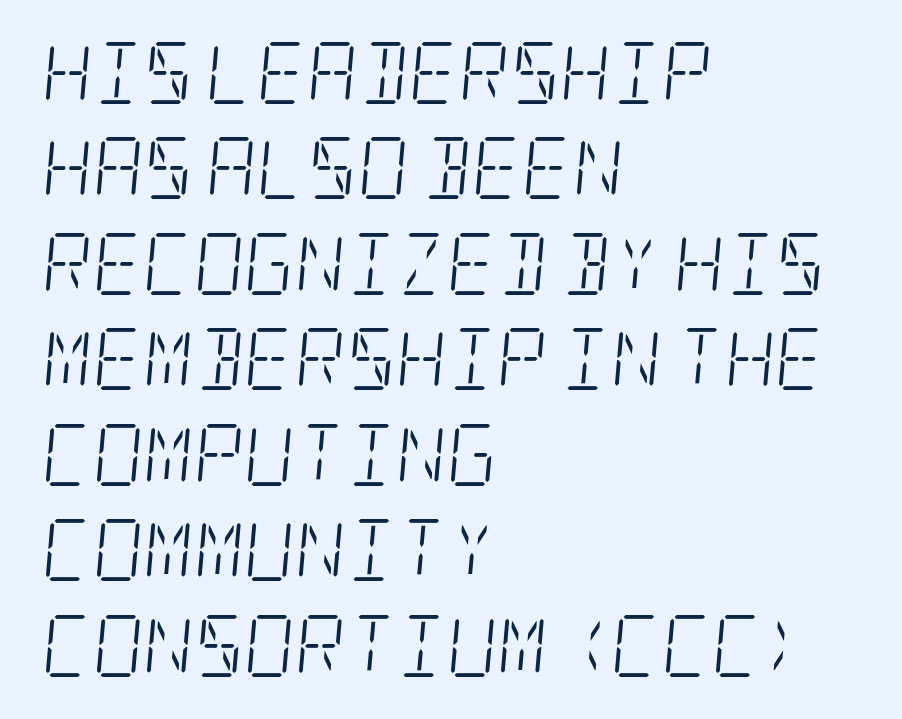
Q: Is the text bold? A: No.
Q: Is the text italic (slanted)? A: Yes, it leans right by about 5 degrees.
Q: Is the typeface a serif or a sans-serif typeface? A: Serif.
Q: Is the text underlined? A: No.
Q: How is the paragraph aligned? A: Left-aligned.
Q: Is the spacing between letters normal or unusually wide? A: Normal.
Q: Is the spacing between lines tight, normal or loose? A: Normal.
Q: Width (condensed, normal, or wide)? A: Condensed.
Q: Stroke contrast? A: Low.
Q: x-height? A: Large.
